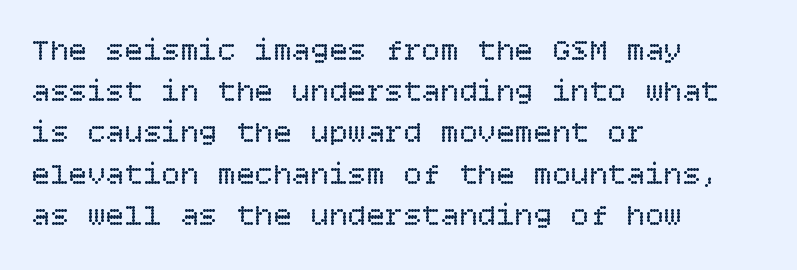
The image shows 31 px regular-weight type, upright; set left-aligned, normal line spacing (1.33x), normal letter spacing, not underlined; low stroke contrast and a large x-height.
